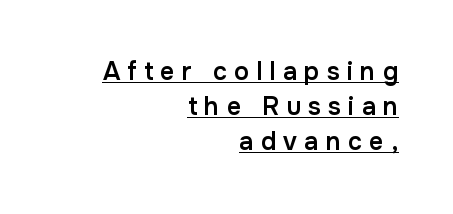
{"italic": "no", "bold": "semi", "underline": "yes", "align": "right", "line_spacing": "normal", "line_spacing_ratio": 1.41, "letter_spacing": "wide", "letter_spacing_em": 0.29, "glyph_px": 25}
